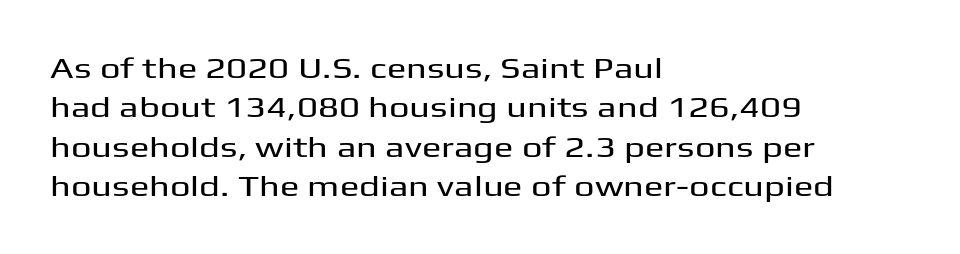
The lines are quadded left. Unlike a traditional serif, this face leaves its strokes unadorned. Leading matches the norm, producing a regular column. The lettering stays uniformly vertical, giving the passage a roman look. Does extra space separate the letters? No, they use regular spacing.
